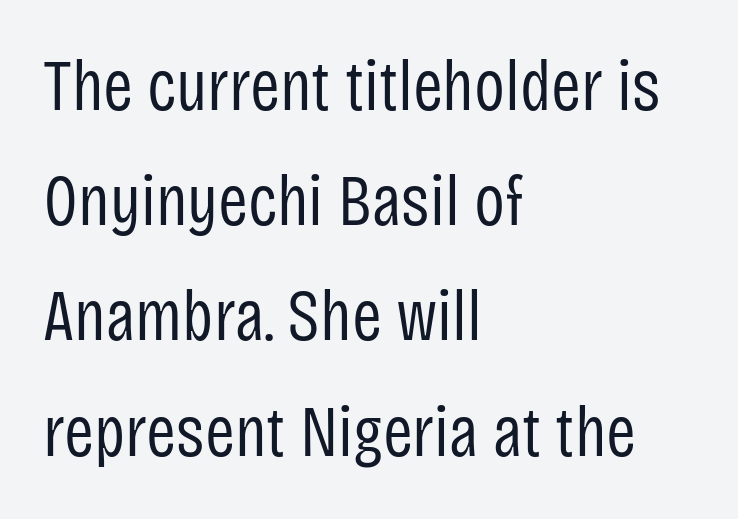
Q: Is the text bold? A: No.
Q: Is the text italic (slanted)? A: No, it is upright.
Q: Is the typeface a serif or a sans-serif typeface? A: Sans-serif.
Q: Is the text underlined? A: No.
Q: How is the paragraph aligned? A: Left-aligned.
Q: Is the spacing between letters normal or unusually wide? A: Normal.
Q: Is the spacing between lines tight, normal or loose? A: Normal.
Q: Width (condensed, normal, or wide)? A: Condensed.
Q: Stroke contrast? A: Low.
Q: x-height? A: Large.
Q: Monospaced? A: No.
